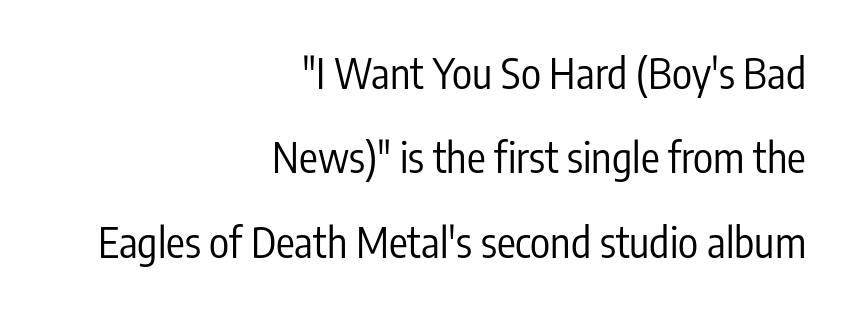
The image shows 42 px regular-weight, condensed sans-serif type, upright; set right-aligned, loose line spacing (2.01x), normal letter spacing, not underlined; low stroke contrast and a medium x-height.
